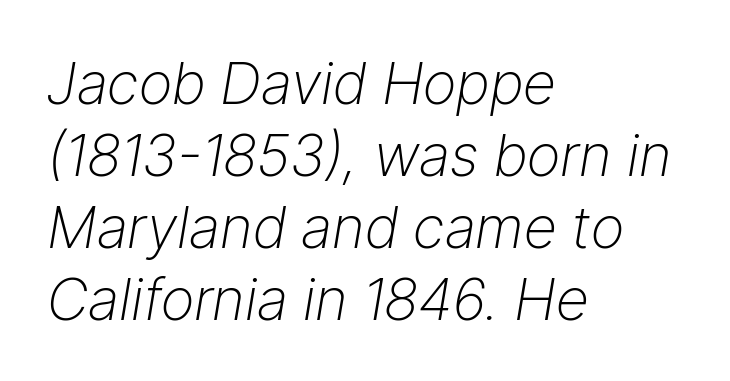
Vertical stems look standard width or narrower in stroke. The area under the type is left untouched. How are the letters spaced? Ordinarily, with no added tracking. Does the copy run flush right? No — it runs flush left. You could not count columns in this text — the font is proportionally spaced. The glyphs look as if they've been sheared to an angle.
